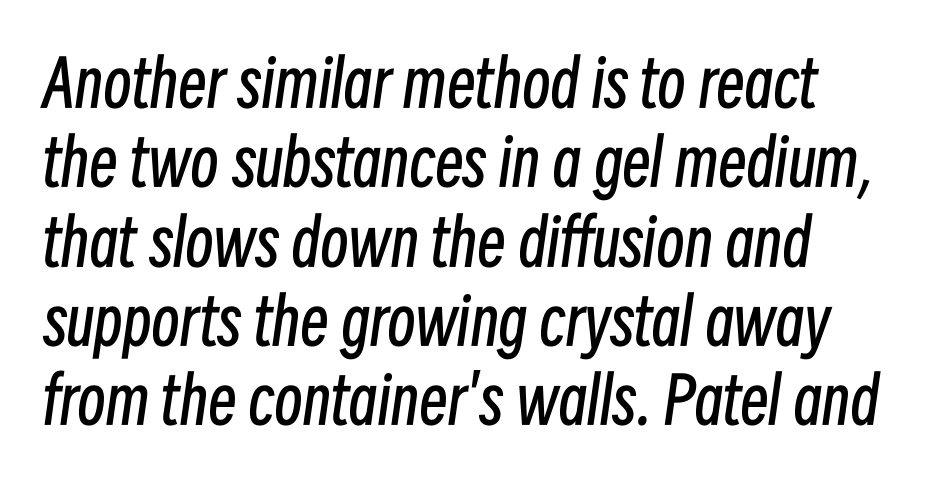
{"italic": "yes", "lean": "right", "slant_degrees": 8, "bold": "no", "weight": "regular", "width": "condensed", "stroke_contrast": "low", "x_height": "medium", "monospaced": "no", "underline": "no", "line_spacing_ratio": 1.24, "letter_spacing": "normal", "letter_spacing_em": 0.0, "glyph_px": 64}
